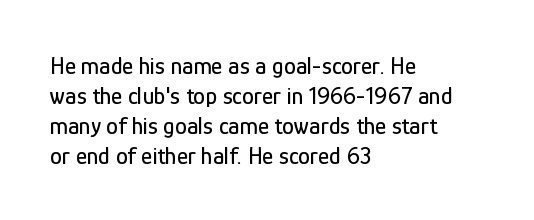
{"italic": "no", "underline": "no", "align": "left", "line_spacing": "normal", "line_spacing_ratio": 1.25, "letter_spacing": "normal", "letter_spacing_em": 0.0, "glyph_px": 24}
